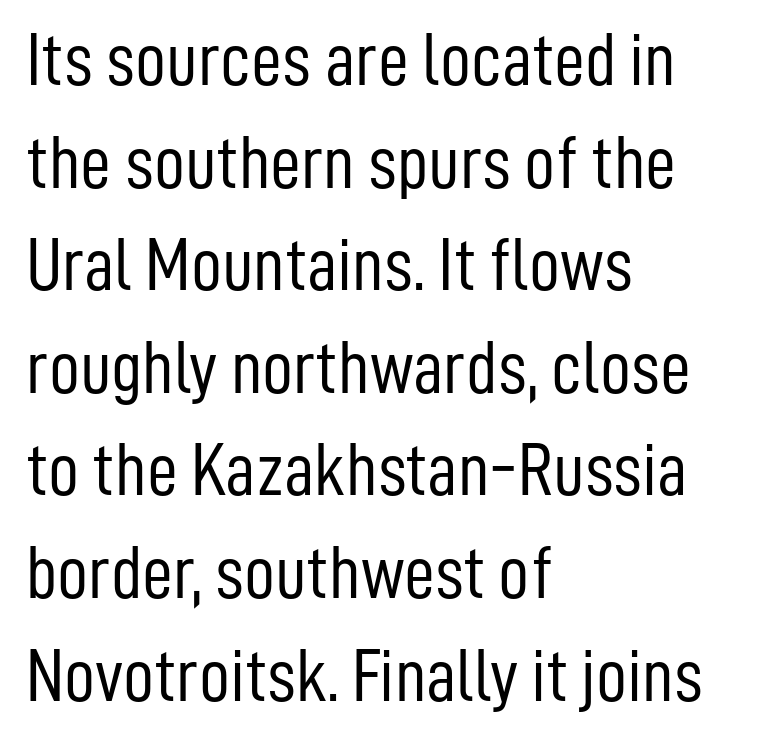
The leading is moderate, giving the passage an even texture. No extra ink here — the face is not bold. These lines are rendered in a variable-pitch font. Descenders hang freely into open space. The letters stand upright; this is a roman face.
